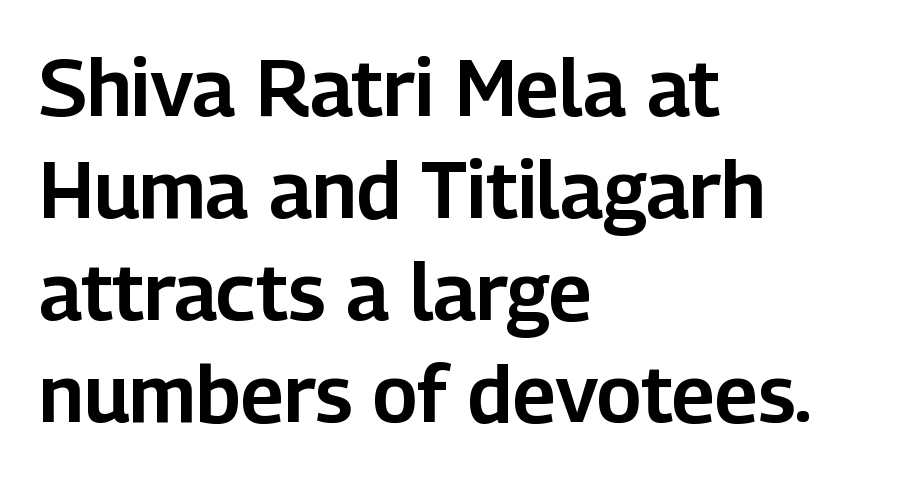
Q: Is the text italic (slanted)? A: No, it is upright.
Q: Is the typeface a serif or a sans-serif typeface? A: Sans-serif.
Q: Is the text underlined? A: No.
Q: How is the paragraph aligned? A: Left-aligned.
Q: Is the spacing between letters normal or unusually wide? A: Normal.
Q: Is the spacing between lines tight, normal or loose? A: Normal.
Q: Width (condensed, normal, or wide)? A: Normal.
Q: Stroke contrast? A: Low.
Q: x-height? A: Medium.
Q: Monospaced? A: No.
